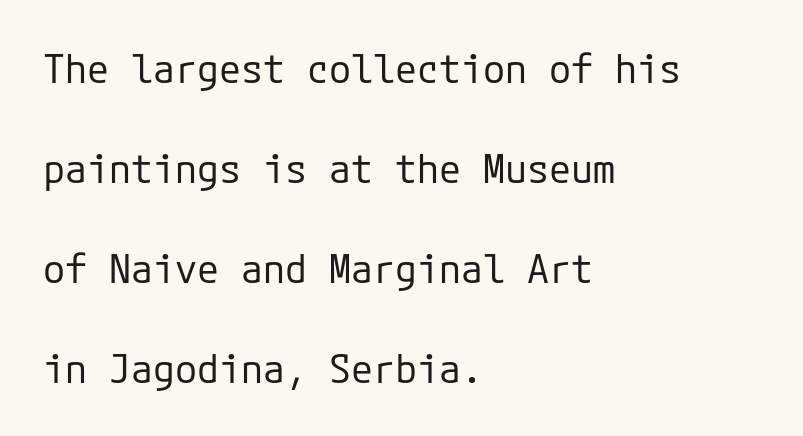
The image shows 40 px regular-weight sans-serif type, upright; set left-aligned, loose line spacing (2.5x), normal letter spacing, not underlined; low stroke contrast and a medium x-height.
